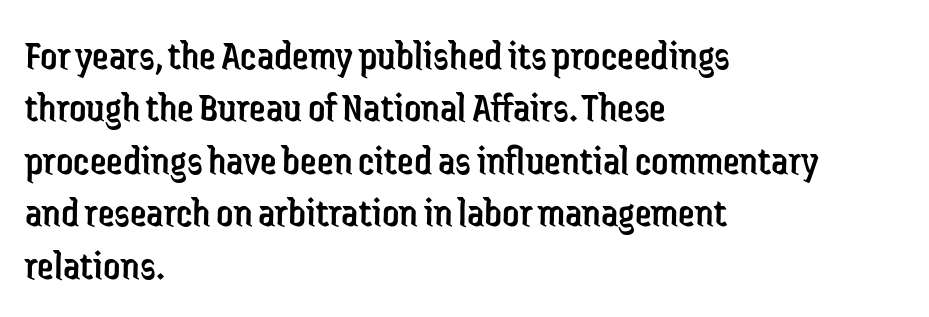
The image shows 42 px regular-weight, condensed sans-serif type, upright; set left-aligned, normal line spacing (1.25x), normal letter spacing, not underlined; low stroke contrast and a medium x-height.
